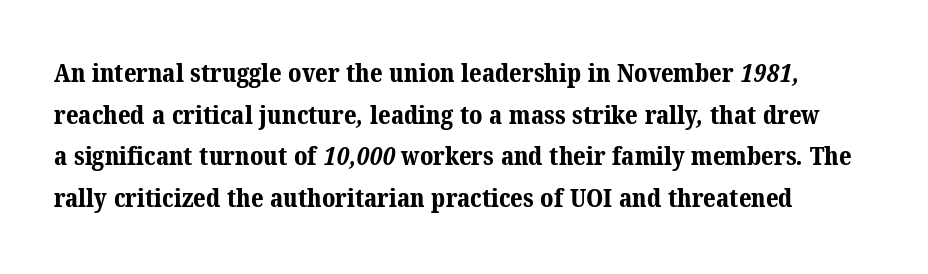
Q: Is the text bold? A: Yes.
Q: Is the text underlined? A: No.
Q: Is the spacing between letters normal or unusually wide? A: Normal.
Q: Is the spacing between lines tight, normal or loose? A: Normal.
